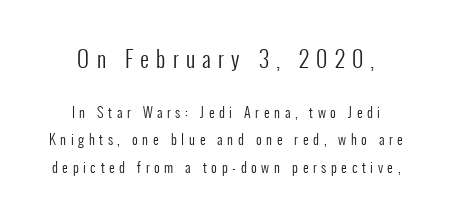
Q: Is the text bold? A: No.
Q: Is the text italic (slanted)? A: No, it is upright.
Q: Is the text underlined? A: No.
Q: How is the paragraph aligned? A: Centered.
Q: Is the spacing between letters normal or unusually wide? A: Unusually wide.
Q: Is the spacing between lines tight, normal or loose? A: Loose.
Q: Which block of text is set in a larger size, the first (top) or the second (bottom)? A: The first (top) one.
